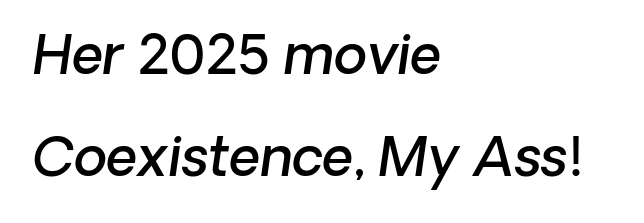
The image shows 54 px semibold type, italic (leaning right); set left-aligned, line spacing 1.88x, normal letter spacing, not underlined; low stroke contrast and a medium x-height.
